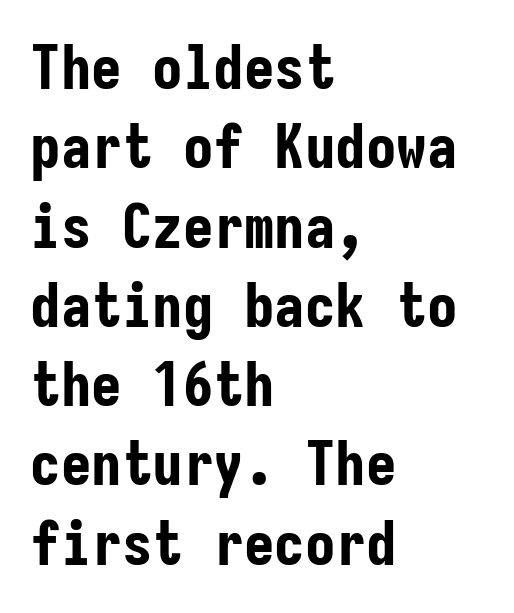
{"serif": "no", "italic": "no", "bold": "yes", "weight": "bold", "width": "condensed", "stroke_contrast": "low", "x_height": "medium", "monospaced": "yes", "underline": "no", "align": "left", "line_spacing": "normal", "line_spacing_ratio": 1.3, "letter_spacing": "normal", "letter_spacing_em": 0.0, "glyph_px": 61}
